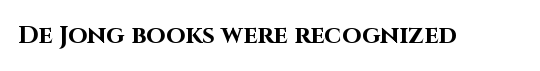
Q: Is the text bold? A: Yes.
Q: Is the text italic (slanted)? A: No, it is upright.
Q: Is the text underlined? A: No.
Q: Is the spacing between letters normal or unusually wide? A: Normal.
